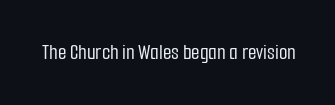
The image shows 22 px text type, upright; set normal letter spacing, not underlined.
